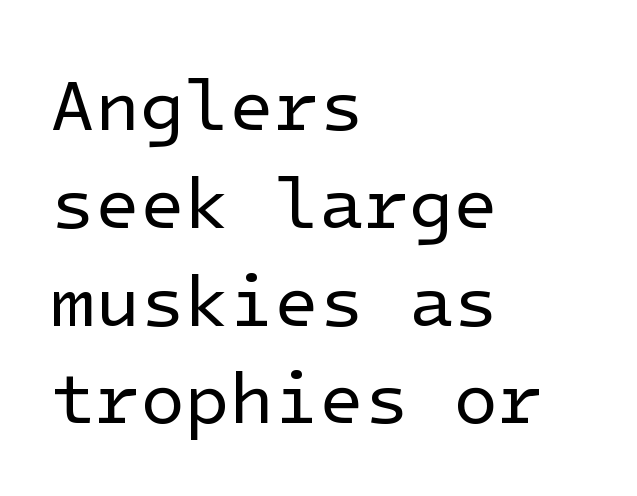
The image shows 73 px regular-weight sans-serif type, upright; set left-aligned, normal line spacing (1.34x), normal letter spacing, not underlined; low stroke contrast and a medium x-height.
